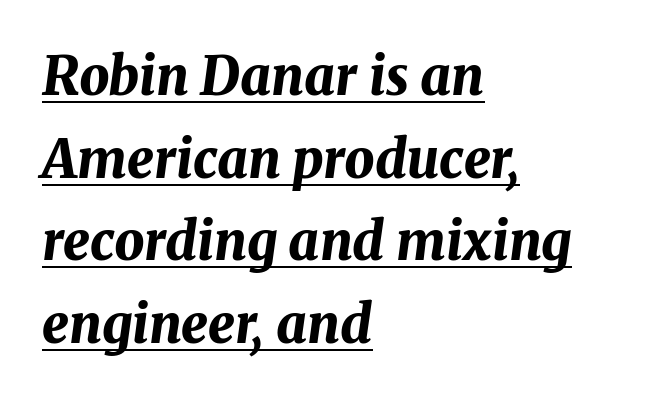
Q: Is the text bold? A: Yes.
Q: Is the text italic (slanted)? A: Yes, it leans right by about 8 degrees.
Q: Is the text underlined? A: Yes.
Q: How is the paragraph aligned? A: Left-aligned.
Q: Is the spacing between letters normal or unusually wide? A: Normal.
Q: Is the spacing between lines tight, normal or loose? A: Normal.
Q: Width (condensed, normal, or wide)? A: Normal.
Q: Stroke contrast? A: Medium.
Q: x-height? A: Medium.
Q: Monospaced? A: No.
